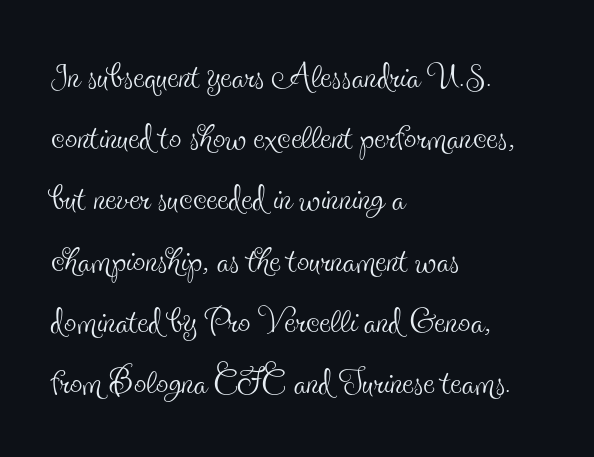
The image shows 49 px thin, condensed serif type; set left-aligned, normal line spacing (1.25x), normal letter spacing, not underlined; a small x-height.
